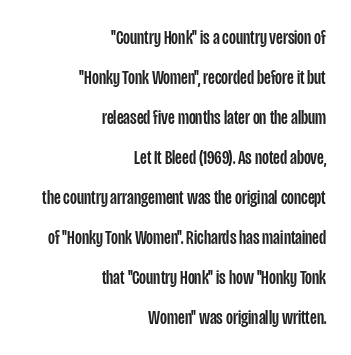
The lines are quadded right. The letters stand straight up with perfectly vertical stems. Leading is clearly above the norm, producing a sparse column. Underline: absent. Honestly, the letter spacing is just normal — you wouldn't notice it.
